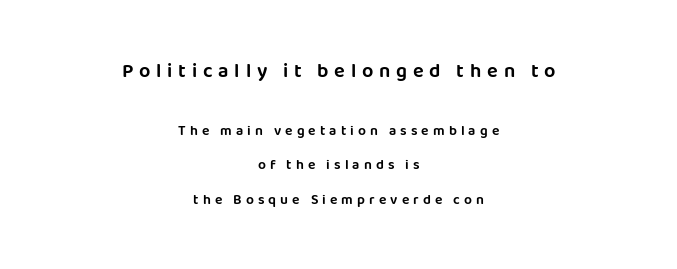
{"italic": "no", "underline": "no", "align": "center", "line_spacing": "loose", "line_spacing_ratio": 2.45, "letter_spacing": "wide", "letter_spacing_em": 0.29, "larger_block": "first", "size_ratio": 1.43, "glyph_px": 20}
